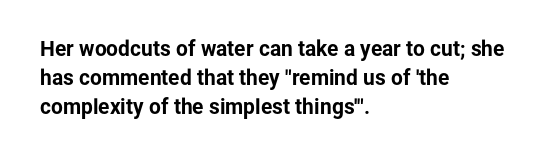
Leftover space on each line is placed entirely after the last word. The baseline area is clear. Tracking value appears to be zero — textbook default spacing. Is the type bold? Yes — the strokes are clearly thick and heavy.
